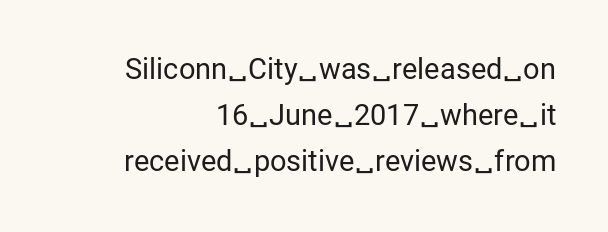
The image shows 29 px regular-weight sans-serif type, upright; set right-aligned, normal line spacing (1.59x), normal letter spacing, not underlined; low stroke contrast and a medium x-height.
